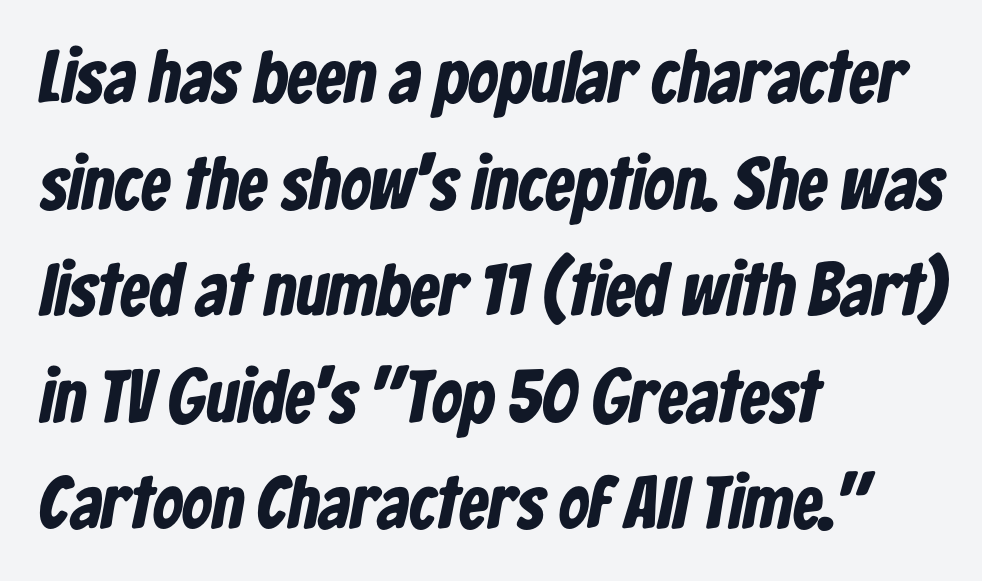
Do the characters align in a grid? No, the font is proportional. You can tell from the bare stems that sans-serif type was used. This sample keeps an unexceptional amount of space between lines. Inter-character spacing is left at the font's built-in metrics.
